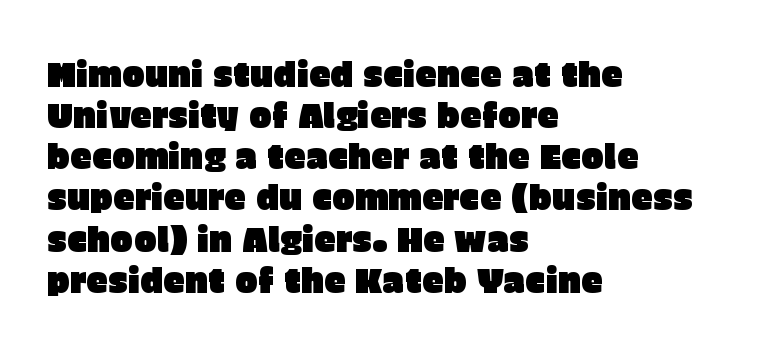
The strip under each line holds only bare page. This is roman type, the default non-slanted kind. Spacing verdict: proportional, widths tailored to each character. Left-aligned paragraph, ragged on the right.
